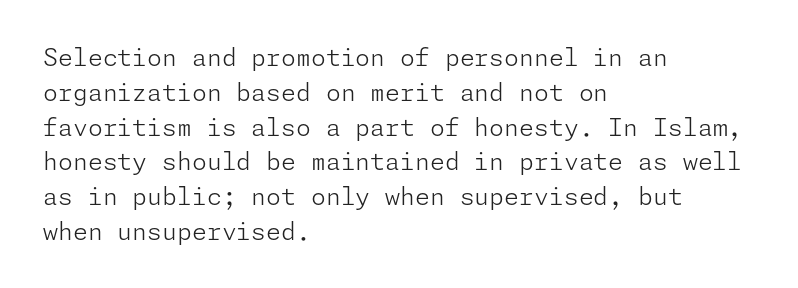
{"italic": "no", "bold": "no", "underline": "no", "align": "left", "line_spacing": "normal", "line_spacing_ratio": 1.45, "letter_spacing": "normal", "letter_spacing_em": 0.0, "glyph_px": 24}
